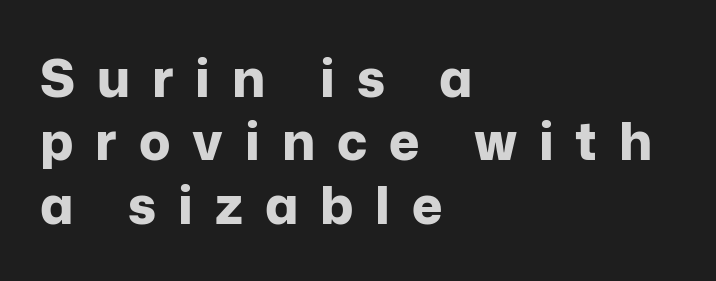
Check the space under the baseline: it is left empty. You could not count columns in this text — the font is proportionally spaced. The lines are quadded left. The passage shown has open, widely tracked lettering throughout. Its strokes are broad and dark, the hallmark of bold type.
